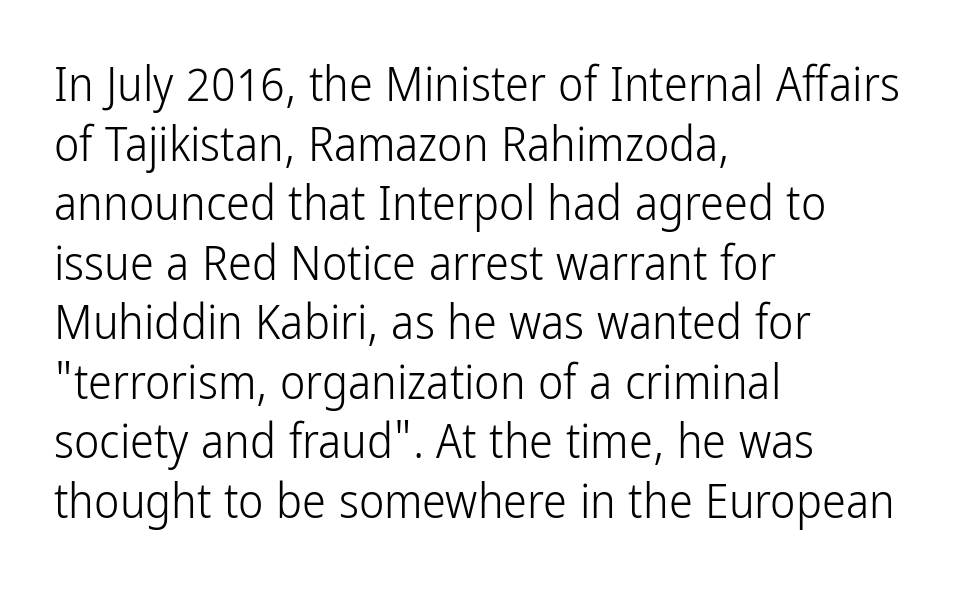
The image shows 48 px light, condensed sans-serif type, upright; set left-aligned, line spacing 1.24x, normal letter spacing, not underlined; low stroke contrast and a medium x-height.
